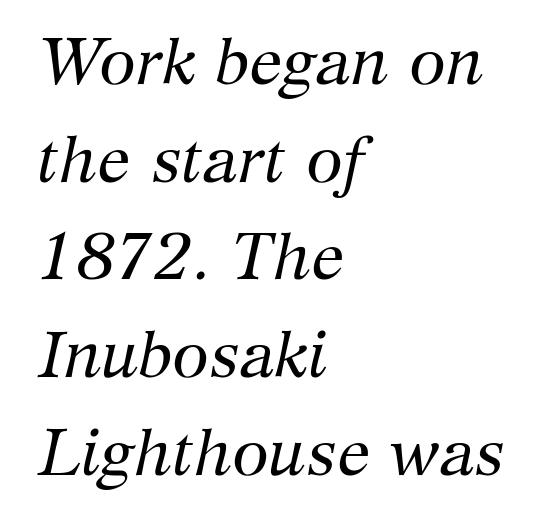
Q: Is the text bold? A: No.
Q: Is the text italic (slanted)? A: Yes, it leans right by about 12 degrees.
Q: Is the typeface a serif or a sans-serif typeface? A: Serif.
Q: Is the text underlined? A: No.
Q: How is the paragraph aligned? A: Left-aligned.
Q: Is the spacing between letters normal or unusually wide? A: Normal.
Q: Is the spacing between lines tight, normal or loose? A: Normal.
Q: Width (condensed, normal, or wide)? A: Normal.
Q: Stroke contrast? A: Medium.
Q: x-height? A: Medium.
Q: Monospaced? A: No.
